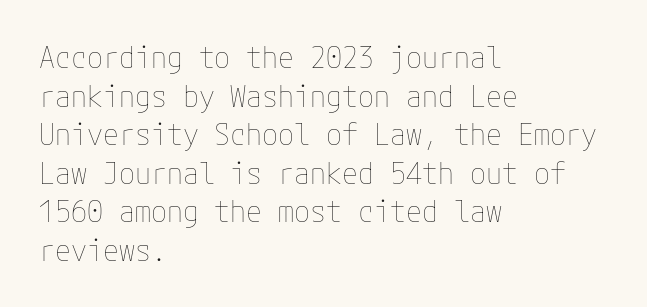
Q: Is the text bold? A: No.
Q: Is the text italic (slanted)? A: No, it is upright.
Q: Is the text underlined? A: No.
Q: How is the paragraph aligned? A: Left-aligned.
Q: Is the spacing between letters normal or unusually wide? A: Normal.
Q: Is the spacing between lines tight, normal or loose? A: Normal.
Q: Width (condensed, normal, or wide)? A: Normal.
Q: Stroke contrast? A: Low.
Q: x-height? A: Medium.
